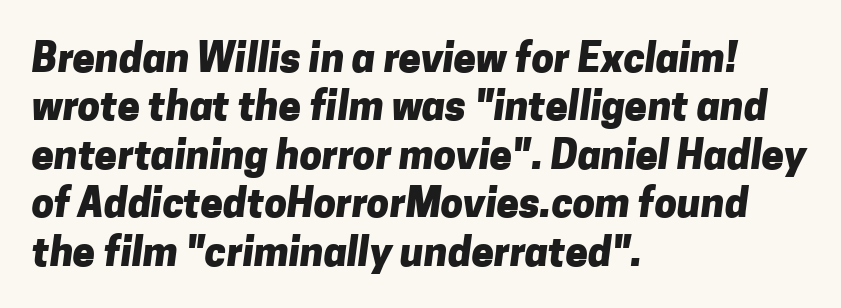
Q: Is the text bold? A: Yes.
Q: Is the typeface a serif or a sans-serif typeface? A: Sans-serif.
Q: Is the text underlined? A: No.
Q: How is the paragraph aligned? A: Left-aligned.
Q: Is the spacing between letters normal or unusually wide? A: Normal.
Q: Width (condensed, normal, or wide)? A: Normal.
Q: Stroke contrast? A: Low.
Q: x-height? A: Medium.
Q: Monospaced? A: No.
